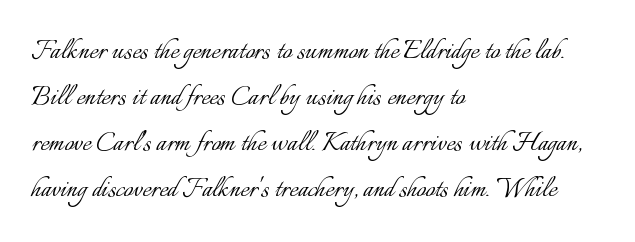
The leading is moderate, giving the passage an even texture. Underline: absent. The font sits on the lighter half of the weight spectrum, regular included. Which margin do the lines hug? The left one — the right edge is uneven.
